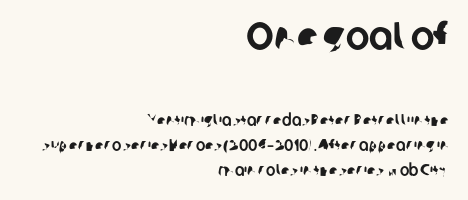
{"serif": "no", "width": "normal", "stroke_contrast": "low", "x_height": "medium", "monospaced": "no", "underline": "no", "align": "right", "line_spacing": "normal", "line_spacing_ratio": 1.56, "letter_spacing": "normal", "letter_spacing_em": 0.0, "larger_block": "first", "size_ratio": 2.5, "glyph_px": 40}
